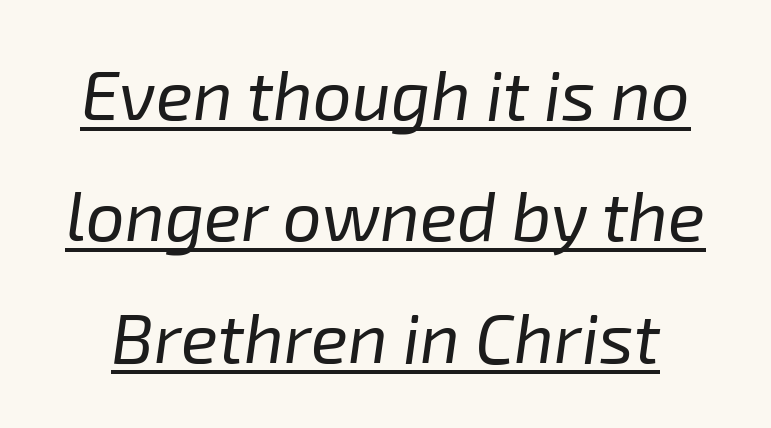
{"italic": "yes", "lean": "right", "slant_degrees": 8, "bold": "no", "weight": "regular", "width": "normal", "stroke_contrast": "low", "x_height": "medium", "monospaced": "no", "underline": "yes", "line_spacing_ratio": 1.76, "letter_spacing": "normal", "letter_spacing_em": 0.0, "glyph_px": 69}
